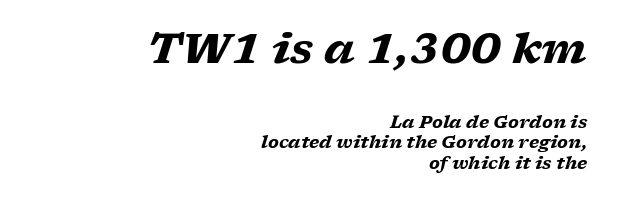
The image shows 42 px heavy, wide serif type, italic (leaning right); set right-aligned, line spacing 1.2x, normal letter spacing, not underlined; the first (top) block is 2.47x larger; low stroke contrast and a medium x-height.
